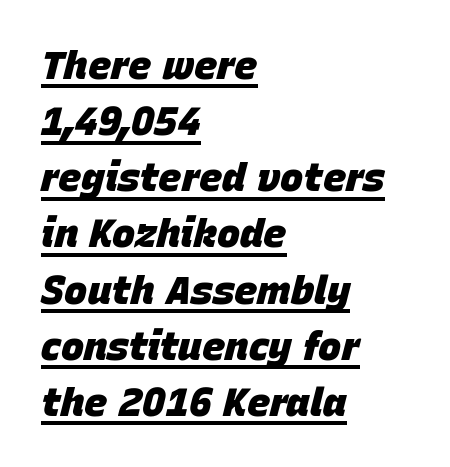
{"italic": "yes", "lean": "right", "slant_degrees": 15, "bold": "yes", "weight": "heavy", "width": "normal", "stroke_contrast": "low", "x_height": "large", "monospaced": "no", "underline": "yes", "align": "left", "line_spacing": "normal", "line_spacing_ratio": 1.44, "letter_spacing": "normal", "letter_spacing_em": 0.0, "glyph_px": 39}
